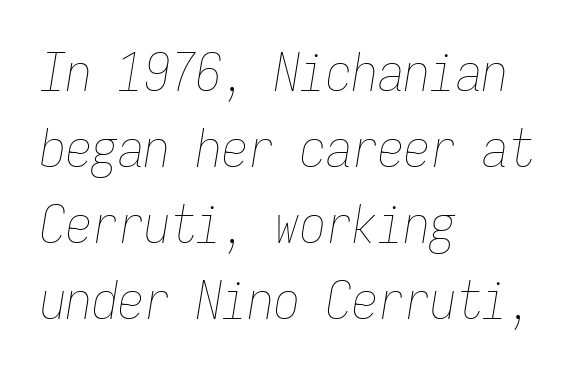
The image shows 52 px thin, condensed type, italic (leaning right), monospaced; set left-aligned, normal line spacing (1.46x), normal letter spacing, not underlined; low stroke contrast and a medium x-height.
